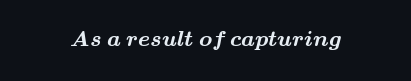
Does extra space separate the letters? No, they use regular spacing. Quick note: underline off. This is heavy type, rendered in bold.
